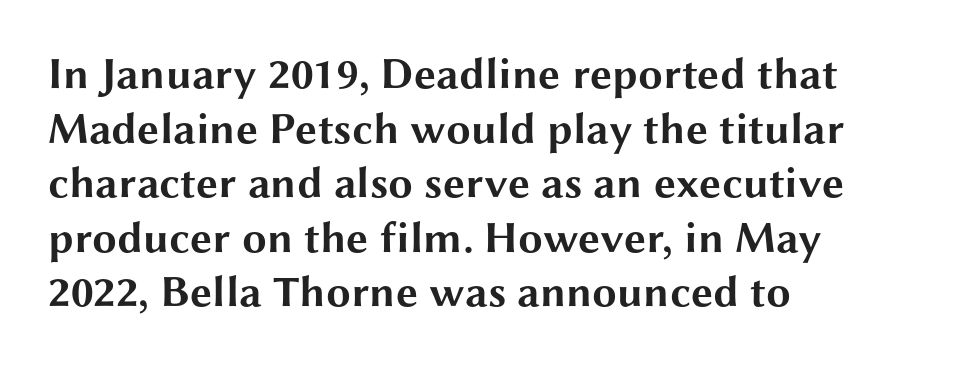
The specimen omits any rule beneath the text block's lines. The passage shown is typeset with a sans-serif family. The font is running at its bold setting. Students, note that the glyphs here touch the page at normal intervals. Upright lettering throughout.
